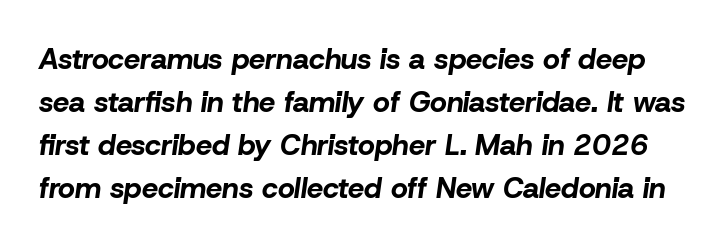
The image shows 29 px bold type, italic (leaning right); set normal line spacing (1.48x), normal letter spacing, not underlined; low stroke contrast and a medium x-height.
